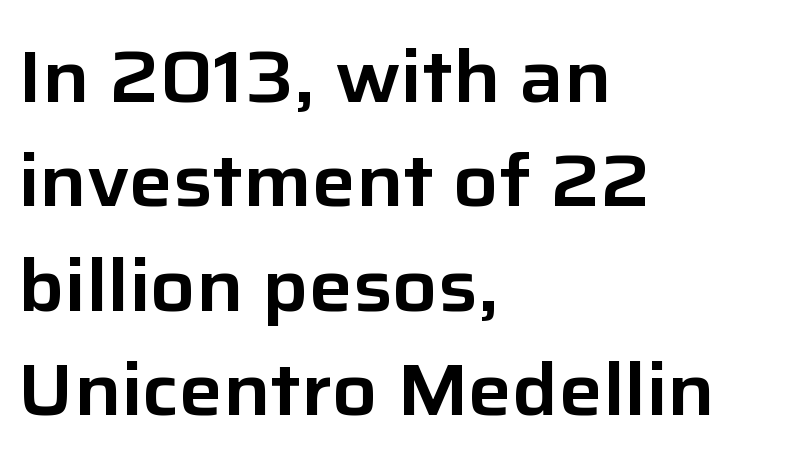
The image shows 74 px sans-serif type, upright; set left-aligned, normal line spacing (1.41x), normal letter spacing, not underlined; low stroke contrast and a medium x-height.
